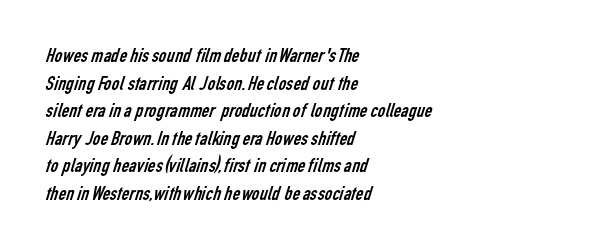
Is this a heavy cut? Hardly; it is regular or lighter. The passage shown has conventional tracking throughout. No word sits above an underline. Whoever set this chose a conventional vertical rhythm. The rendering anchors every line to the left-hand side.
